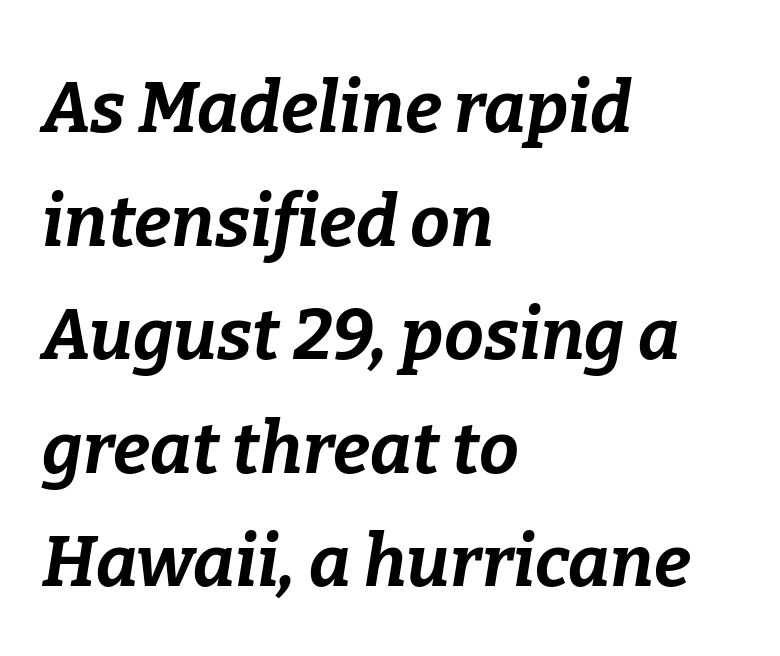
The face used here is proportionally spaced, like ordinary book or web type. The glyphs are unaccompanied by any horizontal stroke below them. Posture: slanted. Summary of vertical rhythm: regular, with standard interline spacing.
